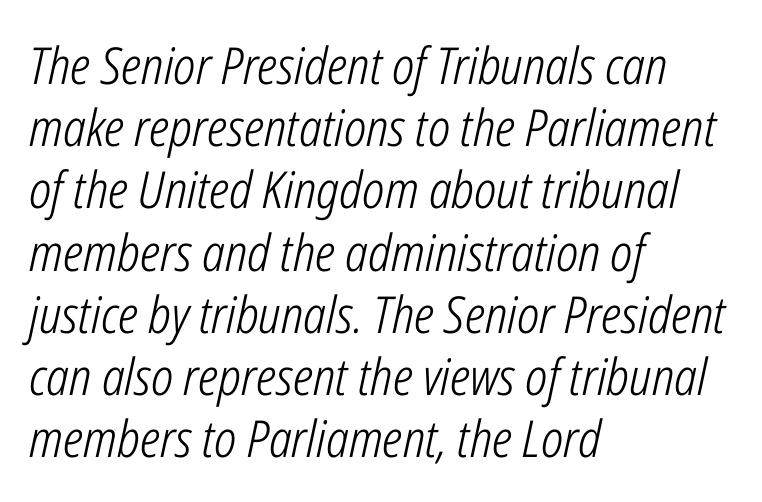
No extra tracking has been applied to these lines. This is not heavy type; no bold has been used. Is this a fixed-width face? No — the glyphs have proportional, varying widths. Observe the lean: these are italic letterforms. A bare baseline throughout the passage. Is the block centered? No — it sits flush against the left margin.
